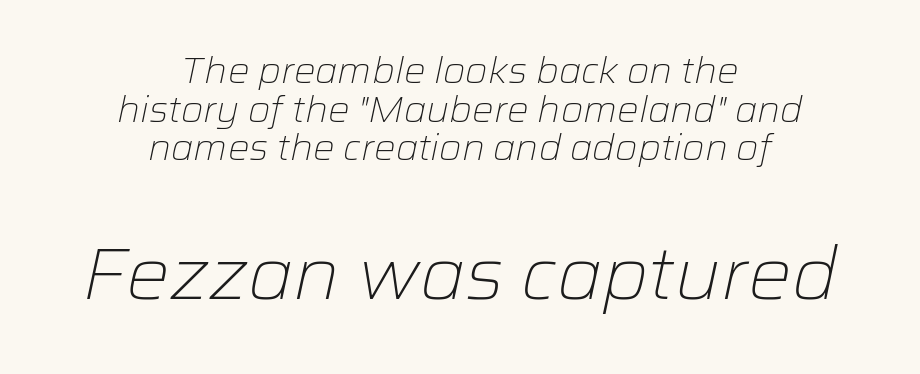
The image shows 73 px light type, italic (leaning right); set centered, tight line spacing (1.07x), normal letter spacing, not underlined; the second (bottom) block is 2.03x larger; low stroke contrast and a medium x-height.
